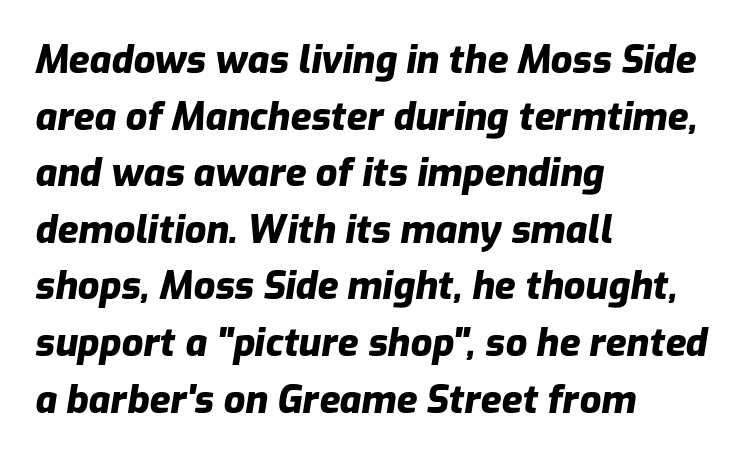
{"italic": "yes", "lean": "right", "slant_degrees": 9, "bold": "yes", "weight": "heavy", "width": "normal", "stroke_contrast": "low", "x_height": "medium", "monospaced": "no", "underline": "no", "align": "left", "line_spacing": "normal", "line_spacing_ratio": 1.49, "letter_spacing": "normal", "letter_spacing_em": 0.0, "glyph_px": 38}
